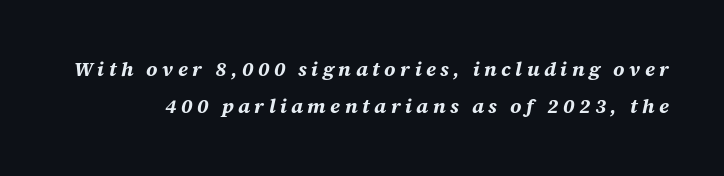
{"italic": "yes", "lean": "right", "slant_degrees": 12, "bold": "yes", "underline": "no", "line_spacing_ratio": 1.86, "letter_spacing": "wide", "letter_spacing_em": 0.22, "glyph_px": 20}
